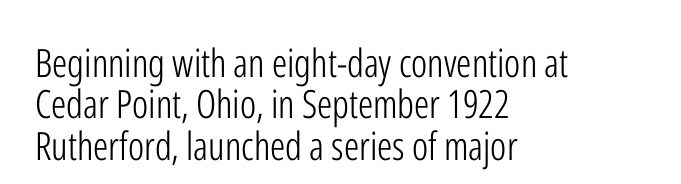
Lines of text with bare space underneath. Reading down the block, your eye returns to a fixed left position each line. Looks like regular typesetting: each glyph gets only the width it needs. Observe the absence of serifs on each vertical stroke in this sample.
